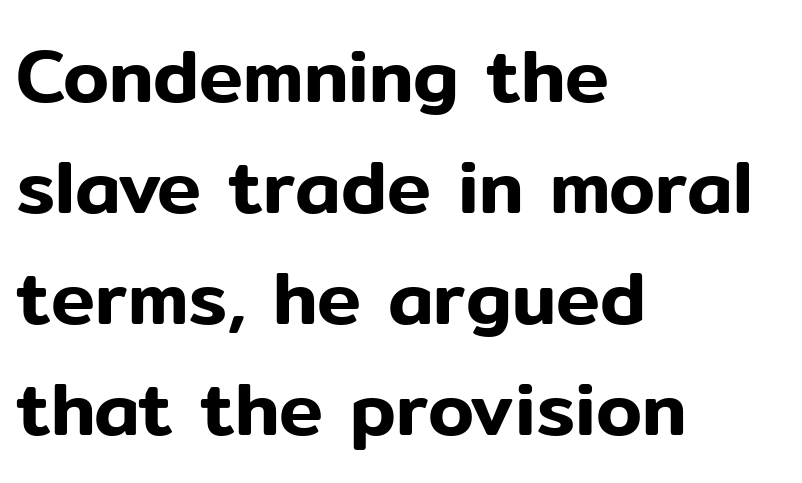
In terms of leading, this rendering sits right in the middle. All the whitespace from short lines collects on the right. Spacing verdict: proportional, widths tailored to each character. The tracking reads as untouched default to a designer's eye. Every character sits straight up, as roman type does. Honestly, there is no underline to notice here at all.
